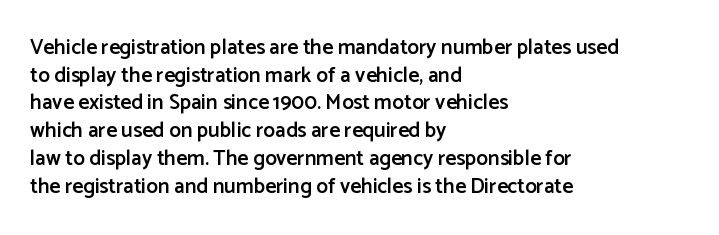
Q: Is the text bold? A: Semi-bold.
Q: Is the text italic (slanted)? A: No, it is upright.
Q: Is the text underlined? A: No.
Q: How is the paragraph aligned? A: Left-aligned.
Q: Is the spacing between letters normal or unusually wide? A: Normal.
Q: Is the spacing between lines tight, normal or loose? A: Normal.
